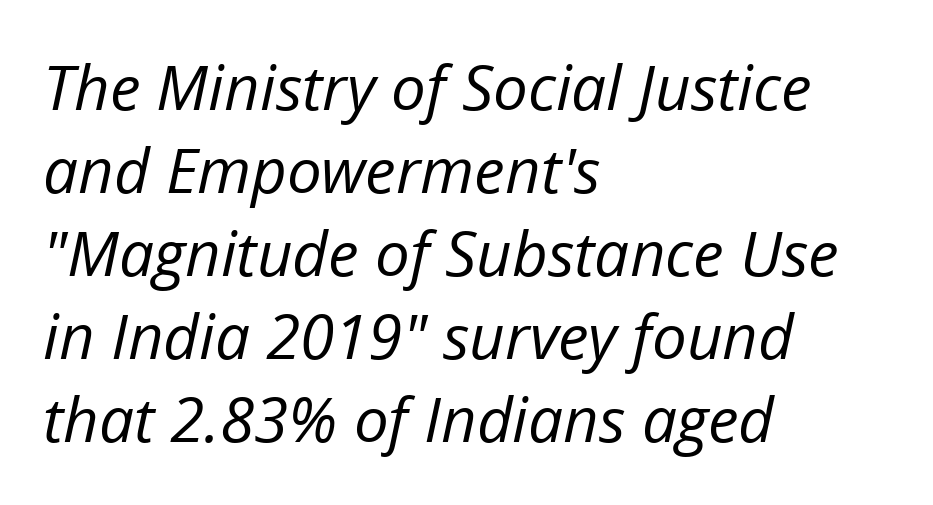
The image shows 62 px regular-weight type, italic (leaning right); set left-aligned, normal line spacing (1.34x), normal letter spacing, not underlined; low stroke contrast and a medium x-height.
